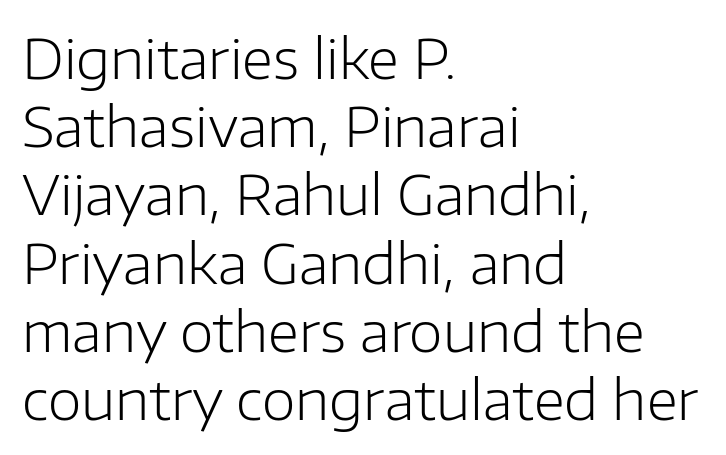
{"serif": "no", "italic": "no", "bold": "no", "weight": "light", "width": "normal", "stroke_contrast": "low", "x_height": "medium", "monospaced": "no", "underline": "no", "align": "left", "line_spacing_ratio": 1.24, "letter_spacing": "normal", "letter_spacing_em": 0.0, "glyph_px": 55}
